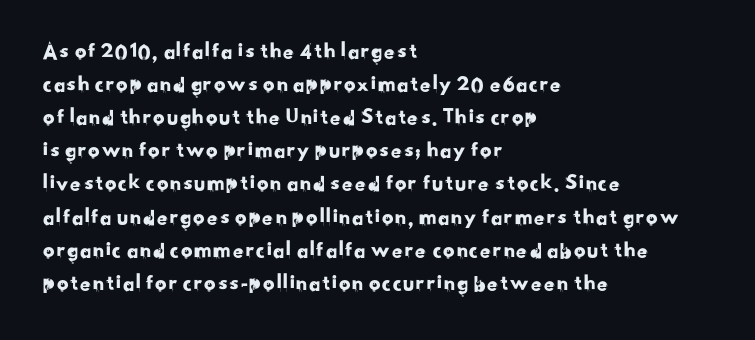
The area under the type is left untouched. Short note: letters normally spaced. The paragraph has a hard left edge and a soft right edge. Whoever set this chose a conventional vertical rhythm.
